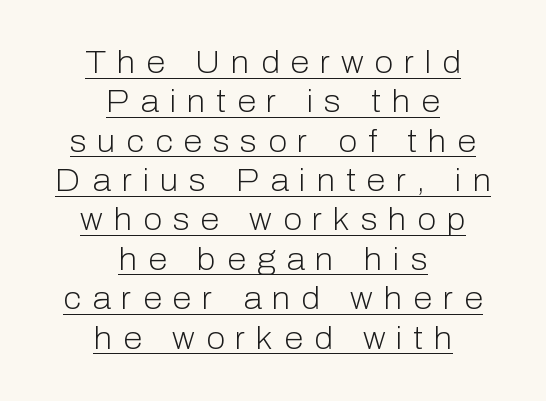
{"serif": "no", "italic": "no", "bold": "no", "weight": "light", "width": "normal", "stroke_contrast": "low", "x_height": "medium", "monospaced": "no", "underline": "yes", "align": "center", "line_spacing": "normal", "line_spacing_ratio": 1.27, "letter_spacing": "wide", "letter_spacing_em": 0.35, "glyph_px": 31}
